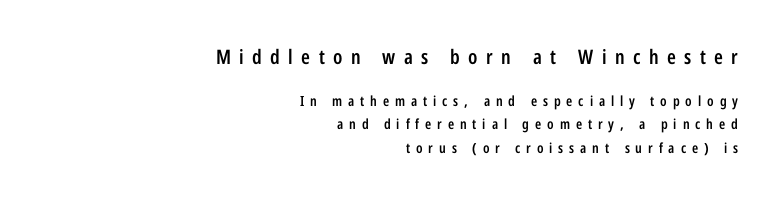
The type sits square on the baseline with zero lean. Each glyph is drawn with semibold strokes, heavier than normal yet not fully bold. The rows are spaced the way most documents space them. Honestly, the letter spacing is so wide it's the main thing you notice. Unmarked baselines from the first word to the last. Does the copy run flush right? Yes — the right margin is perfectly even.
